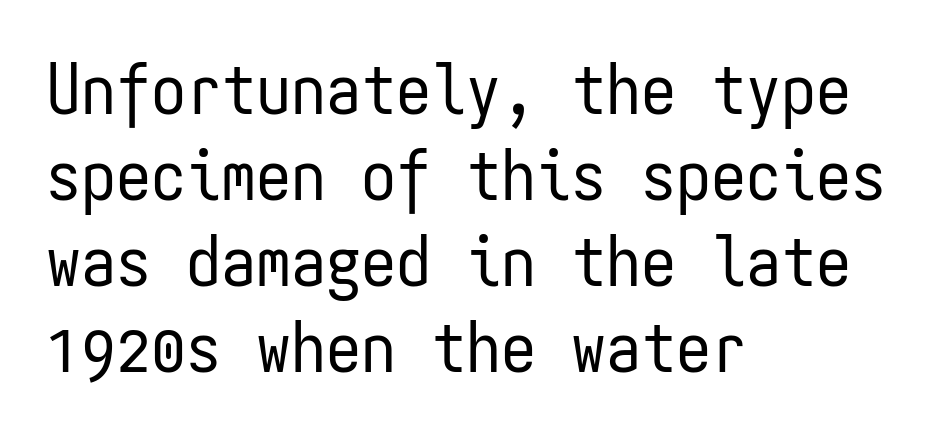
Q: Is the text bold? A: No.
Q: Is the text italic (slanted)? A: No, it is upright.
Q: Is the typeface a serif or a sans-serif typeface? A: Sans-serif.
Q: Is the text underlined? A: No.
Q: How is the paragraph aligned? A: Left-aligned.
Q: Is the spacing between letters normal or unusually wide? A: Normal.
Q: Width (condensed, normal, or wide)? A: Condensed.
Q: Stroke contrast? A: Low.
Q: x-height? A: Medium.
Q: Monospaced? A: Yes.
